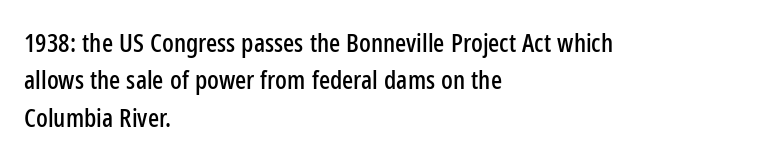
A typesetter would call this zero additional tracking. The string is rendered with underlining switched off. Reading down the block, your eye returns to a fixed left position each line. The lines sit at an ordinary, default distance from one another.
